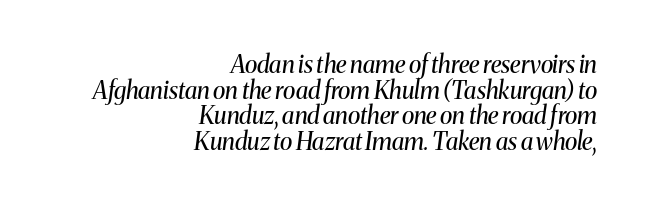
Q: Is the text bold? A: No.
Q: Is the text italic (slanted)? A: Yes, it leans right by about 8 degrees.
Q: Is the text underlined? A: No.
Q: How is the paragraph aligned? A: Right-aligned.
Q: Is the spacing between letters normal or unusually wide? A: Normal.
Q: Is the spacing between lines tight, normal or loose? A: Tight.
